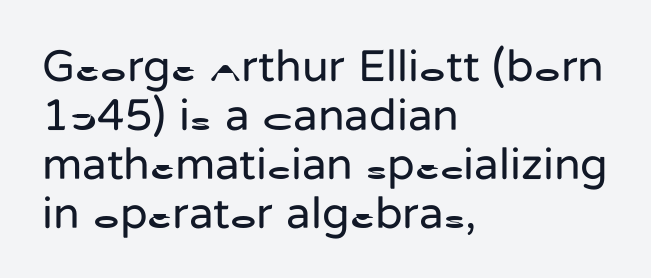
{"serif": "no", "italic": "no", "bold": "no", "weight": "regular", "width": "normal", "stroke_contrast": "low", "x_height": "medium", "monospaced": "no", "underline": "no", "align": "left", "line_spacing": "tight", "line_spacing_ratio": 1.09, "letter_spacing": "normal", "letter_spacing_em": 0.0, "glyph_px": 45}
